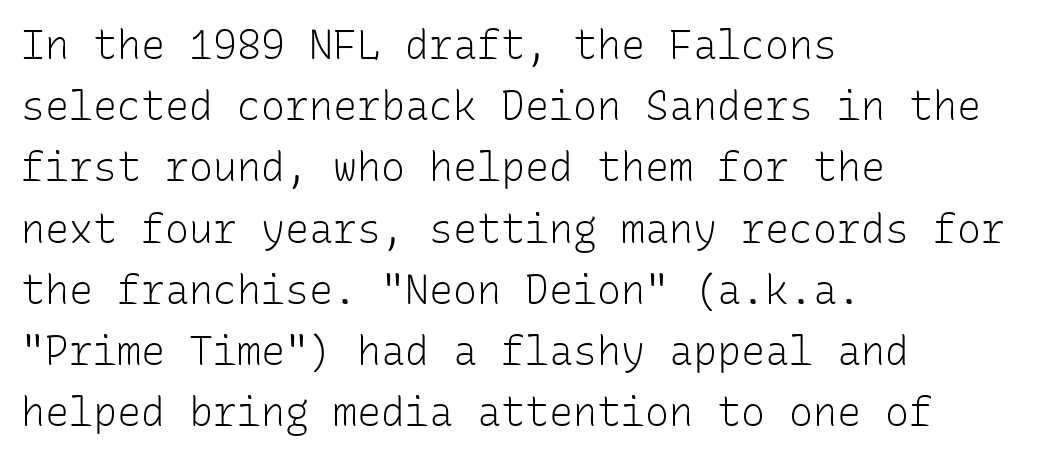
Q: Is the text bold? A: No.
Q: Is the text italic (slanted)? A: No, it is upright.
Q: Is the typeface a serif or a sans-serif typeface? A: Sans-serif.
Q: Is the text underlined? A: No.
Q: How is the paragraph aligned? A: Left-aligned.
Q: Is the spacing between letters normal or unusually wide? A: Normal.
Q: Is the spacing between lines tight, normal or loose? A: Normal.
Q: Width (condensed, normal, or wide)? A: Normal.
Q: Stroke contrast? A: Low.
Q: x-height? A: Medium.
Q: Monospaced? A: Yes.
